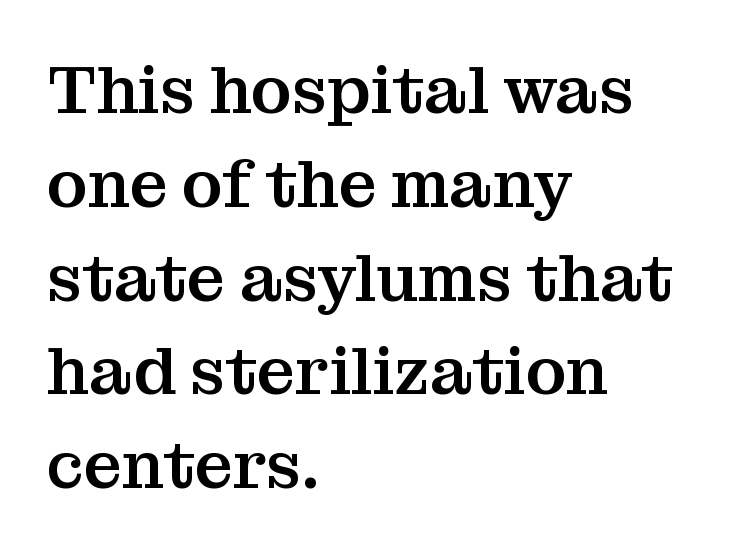
Q: Is the text italic (slanted)? A: No, it is upright.
Q: Is the typeface a serif or a sans-serif typeface? A: Serif.
Q: Is the text underlined? A: No.
Q: How is the paragraph aligned? A: Left-aligned.
Q: Is the spacing between letters normal or unusually wide? A: Normal.
Q: Is the spacing between lines tight, normal or loose? A: Normal.
Q: Width (condensed, normal, or wide)? A: Normal.
Q: Stroke contrast? A: Medium.
Q: x-height? A: Medium.
Q: Monospaced? A: No.
